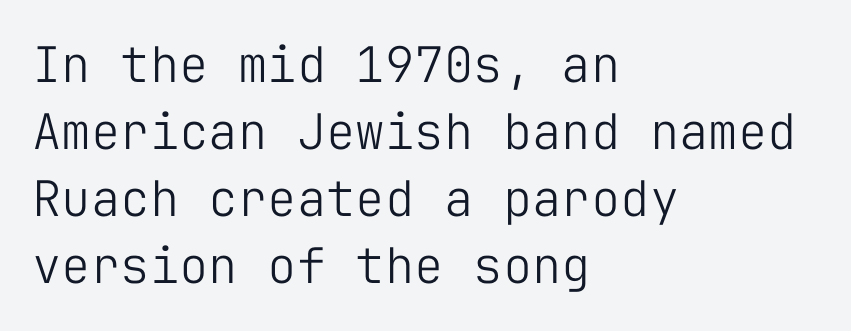
Q: Is the text bold? A: No.
Q: Is the text italic (slanted)? A: No, it is upright.
Q: Is the typeface a serif or a sans-serif typeface? A: Sans-serif.
Q: Is the text underlined? A: No.
Q: How is the paragraph aligned? A: Left-aligned.
Q: Is the spacing between letters normal or unusually wide? A: Normal.
Q: Is the spacing between lines tight, normal or loose? A: Normal.
Q: Width (condensed, normal, or wide)? A: Normal.
Q: Stroke contrast? A: Low.
Q: x-height? A: Medium.
Q: Monospaced? A: Yes.
